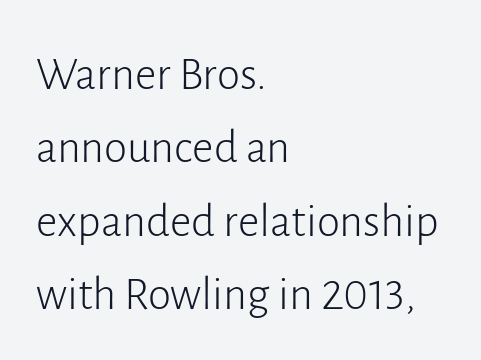
Weight: in the light-to-regular range. Leading matches the norm, producing a regular column. This rendering employs a face without finishing strokes, i.e., a sans-serif. Here the glyphs are tracked normally, forming tight word shapes. Beneath every word, the page is bare.
